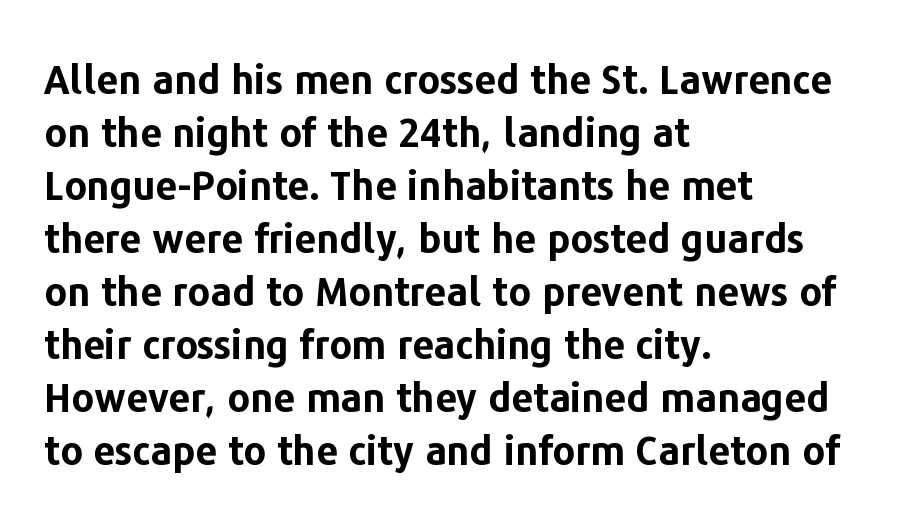
Q: Is the text bold? A: Yes.
Q: Is the text italic (slanted)? A: No, it is upright.
Q: Is the typeface a serif or a sans-serif typeface? A: Sans-serif.
Q: Is the text underlined? A: No.
Q: How is the paragraph aligned? A: Left-aligned.
Q: Is the spacing between letters normal or unusually wide? A: Normal.
Q: Is the spacing between lines tight, normal or loose? A: Normal.
Q: Width (condensed, normal, or wide)? A: Normal.
Q: Stroke contrast? A: Low.
Q: x-height? A: Medium.
Q: Monospaced? A: No.
